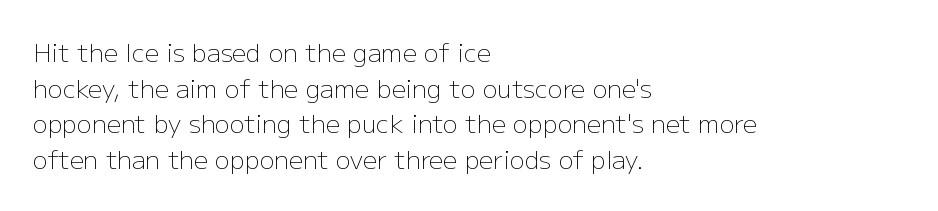
No word sits above an underline. These lines stack with their left ends in a neat column. The line-height multiplier appears to be the usual default. Ordinary non-slanted type is in use. Students, note that the glyphs here touch the page at normal intervals.
